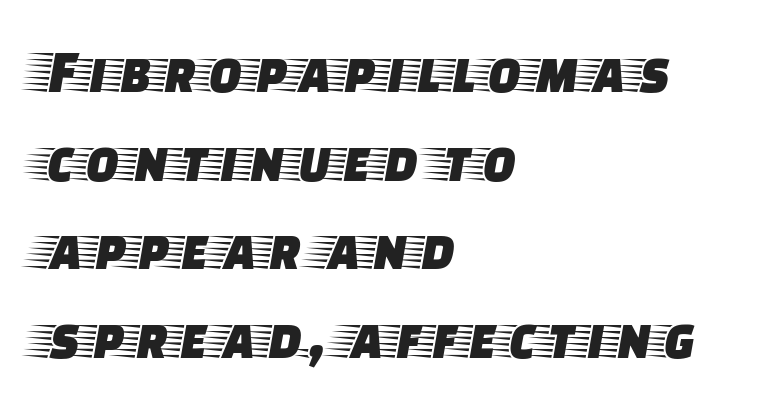
The horizontal fit of the characters is conventional and even. Just letters on the line, the space beneath them empty. Layout note: lines flush left. The line-height multiplier appears to be the usual default.
